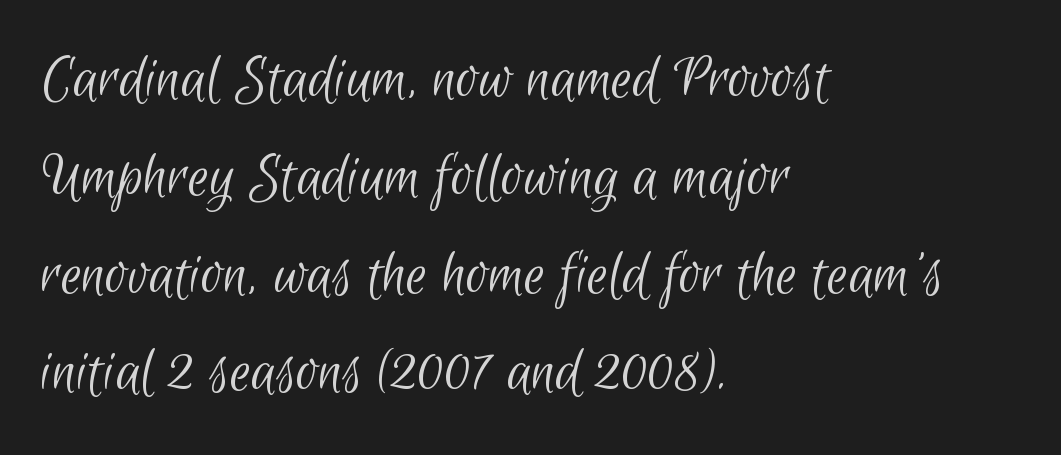
The image shows 67 px light, condensed sans-serif type; set left-aligned, normal line spacing (1.46x), normal letter spacing, not underlined; low stroke contrast and a small x-height.
